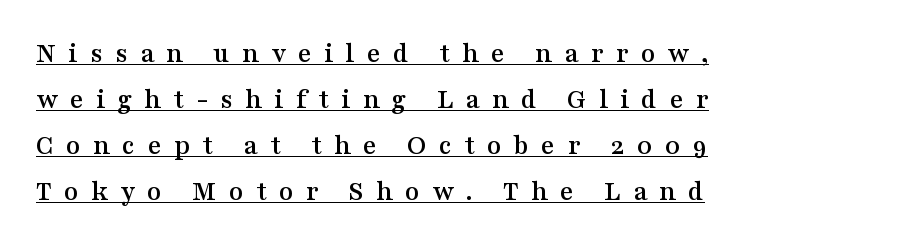
I'd call this a serif setting — the letters wear small feet. Characters follow at a spacing far wider than the type designer built in. Is this a fixed-width face? No — the glyphs have proportional, varying widths. Rows of type keep a routine distance in the vertical direction.
